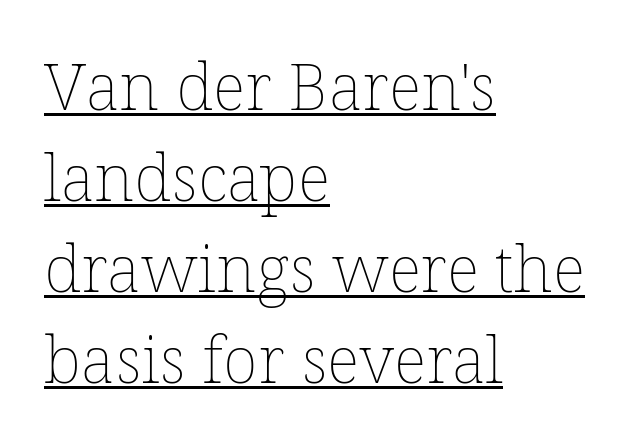
A typesetter would call this proportional, since set widths differ per character. The rows are spaced the way most documents space them. Compared with a typical body face, this is equally light or lighter still. No italicization has been applied; the sample stays upright.
